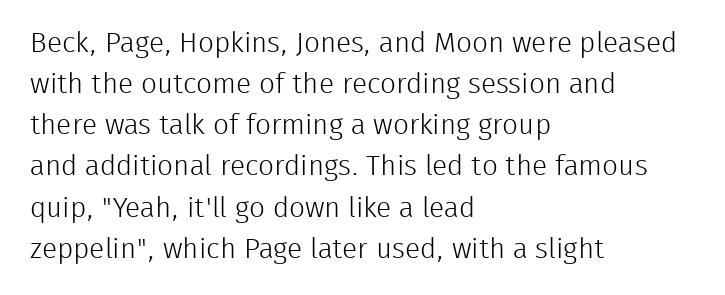
The image shows 28 px light sans-serif type, upright; set left-aligned, normal line spacing (1.47x), normal letter spacing, not underlined; low stroke contrast and a medium x-height.
